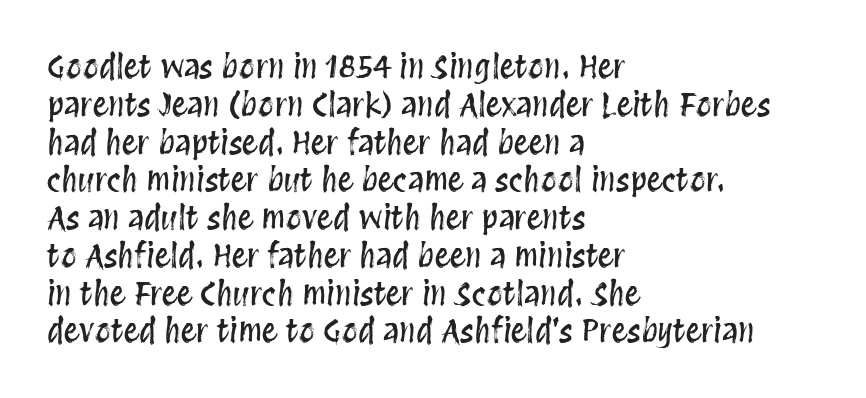
Underline: absent. Layout note: lines flush left. Is this a fixed-width face? No — the glyphs have proportional, varying widths. Quick note: not italic, upright. Inter-character spacing is left at the font's built-in metrics.
